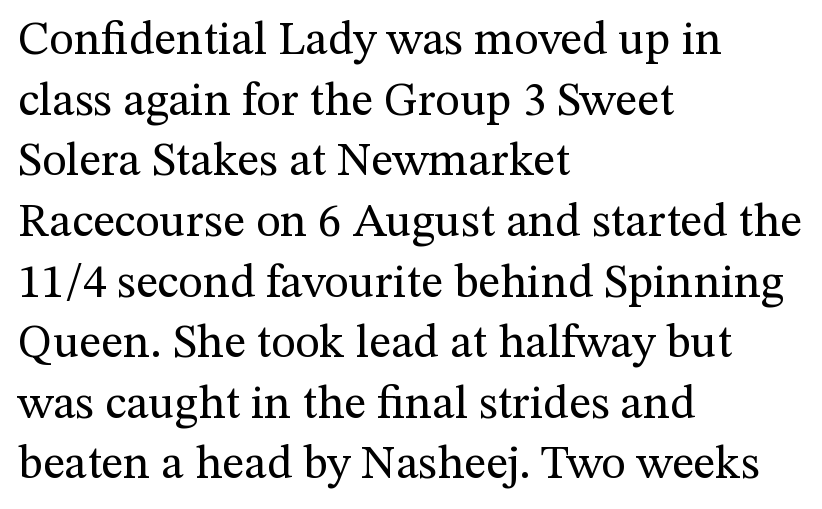
{"serif": "yes", "italic": "no", "bold": "no", "weight": "regular", "width": "normal", "stroke_contrast": "medium", "x_height": "medium", "monospaced": "no", "underline": "no", "align": "left", "line_spacing": "normal", "line_spacing_ratio": 1.29, "letter_spacing": "normal", "letter_spacing_em": 0.0, "glyph_px": 47}
